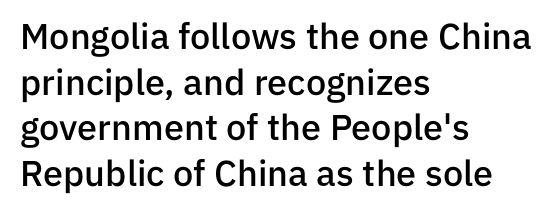
What weight is shown? A semibold, between regular and bold. Descenders are the only things crossing below the line. How are the letters spaced? Ordinarily, with no added tracking. Spacing verdict: proportional, widths tailored to each character. These lines were composed using upright roman letters.
